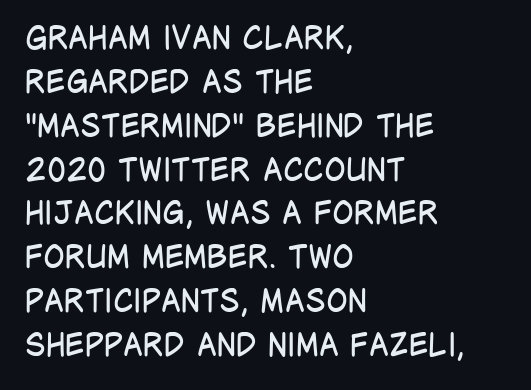
The face used here is rendered with its standard letterfit. Each letter keeps its own natural width here, so spacing adapts to shape. How would I describe the line gaps? Plain and ordinary. The weight tops out at a normal text grade. Line beginnings align vertically; line endings do not.
